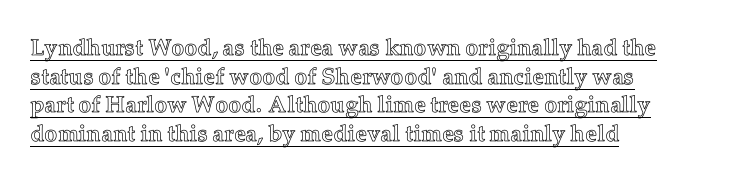
The rendering anchors every line to the left-hand side. Glyph-to-glyph distance matches everyday printed text. The typography opts for an upright posture over an oblique one. Caption: lettering with a line underneath.
